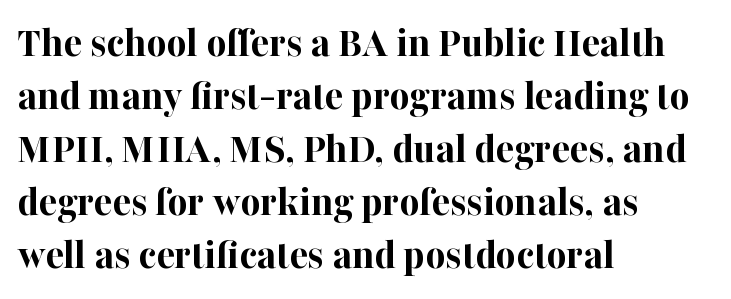
Horizontal alignment here is leftward, the default for most running prose. Style check: upright. The font family rendered here belongs to the serif group. The letters sit at their default tracking, neither squeezed nor spread. Just letters on the line, the space beneath them empty. The face used here is proportionally spaced, like ordinary book or web type.
